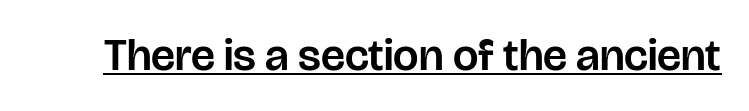
The image shows 45 px sans-serif type, upright; set normal letter spacing, underlined; low stroke contrast and a large x-height.
